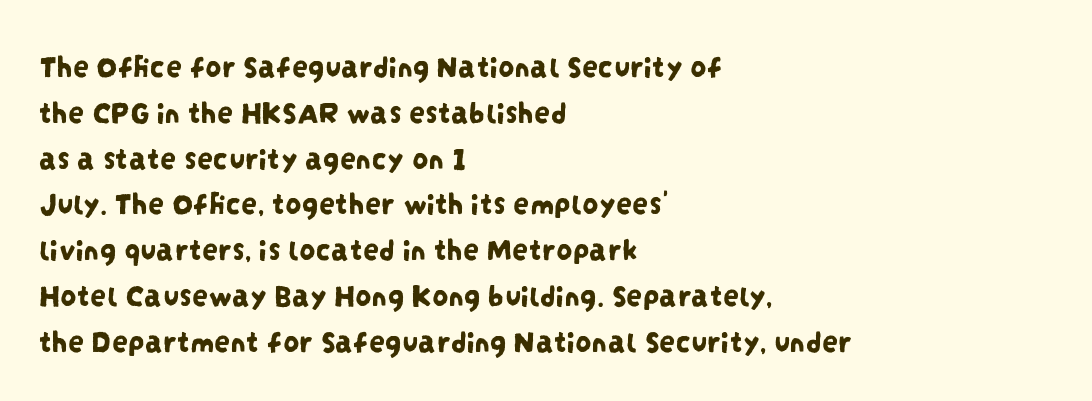
Q: Is the typeface a serif or a sans-serif typeface? A: Sans-serif.
Q: Is the text underlined? A: No.
Q: How is the paragraph aligned? A: Left-aligned.
Q: Is the spacing between letters normal or unusually wide? A: Normal.
Q: Is the spacing between lines tight, normal or loose? A: Normal.
Q: Width (condensed, normal, or wide)? A: Condensed.
Q: Stroke contrast? A: Low.
Q: x-height? A: Large.
Q: Monospaced? A: No.
